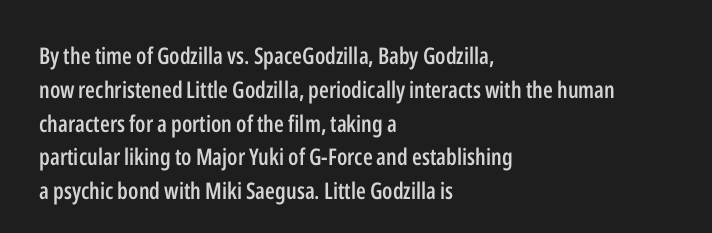
Upright lettering throughout. Reading down the block, your eye returns to a fixed left position each line. Strokes here are thickened, but only to semibold level. Evenly set lines give the paragraph a standard silhouette. Standard letterfit; no display-style spreading of the glyphs. Clear beneath every line of the passage.
